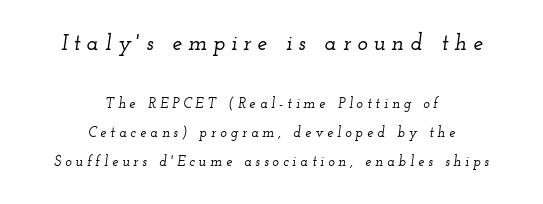
Q: Is the text italic (slanted)? A: Yes, it leans right by about 12 degrees.
Q: Is the text underlined? A: No.
Q: How is the paragraph aligned? A: Centered.
Q: Is the spacing between letters normal or unusually wide? A: Unusually wide.
Q: Is the spacing between lines tight, normal or loose? A: Loose.
Q: Which block of text is set in a larger size, the first (top) or the second (bottom)? A: The first (top) one.
